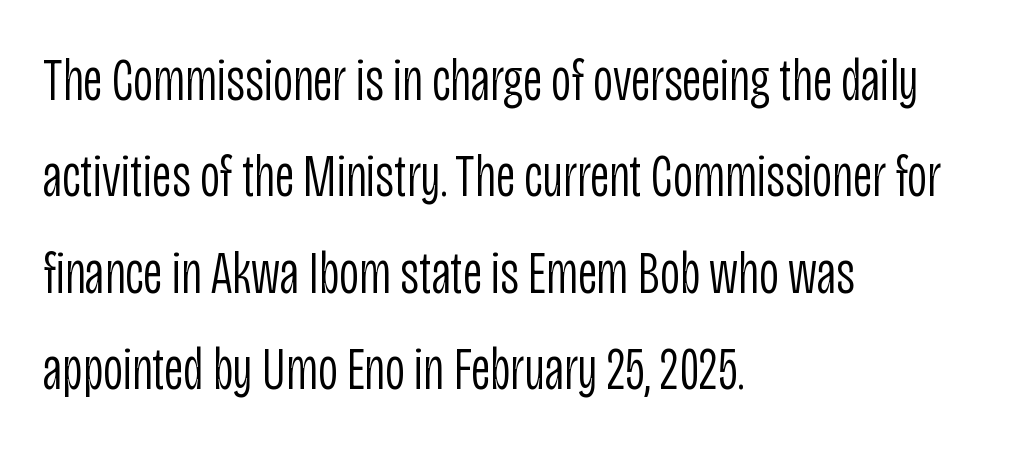
Q: Is the text bold? A: No.
Q: Is the text italic (slanted)? A: No, it is upright.
Q: Is the typeface a serif or a sans-serif typeface? A: Sans-serif.
Q: Is the text underlined? A: No.
Q: How is the paragraph aligned? A: Left-aligned.
Q: Is the spacing between letters normal or unusually wide? A: Normal.
Q: Is the spacing between lines tight, normal or loose? A: Normal.
Q: Width (condensed, normal, or wide)? A: Condensed.
Q: Stroke contrast? A: Low.
Q: x-height? A: Large.
Q: Monospaced? A: No.
